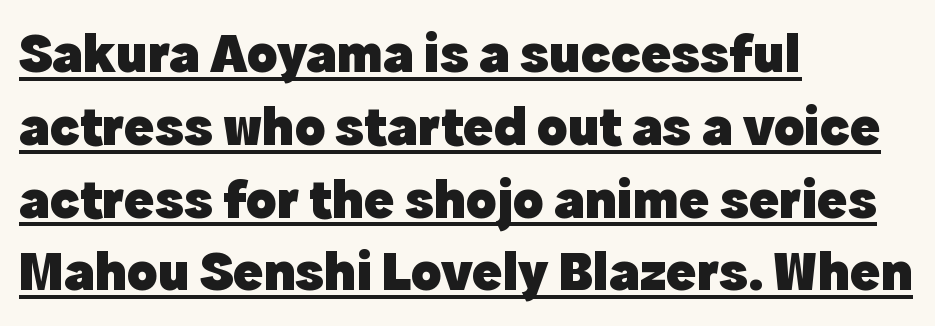
Q: Is the text bold? A: Yes.
Q: Is the text italic (slanted)? A: No, it is upright.
Q: Is the typeface a serif or a sans-serif typeface? A: Sans-serif.
Q: Is the text underlined? A: Yes.
Q: How is the paragraph aligned? A: Left-aligned.
Q: Is the spacing between letters normal or unusually wide? A: Normal.
Q: Is the spacing between lines tight, normal or loose? A: Normal.
Q: Width (condensed, normal, or wide)? A: Normal.
Q: x-height? A: Medium.
Q: Monospaced? A: No.
